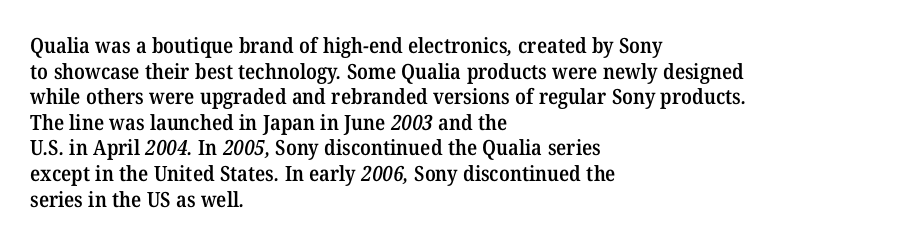
The image shows 21 px text type; set left-aligned, line spacing 1.22x, normal letter spacing, not underlined.
